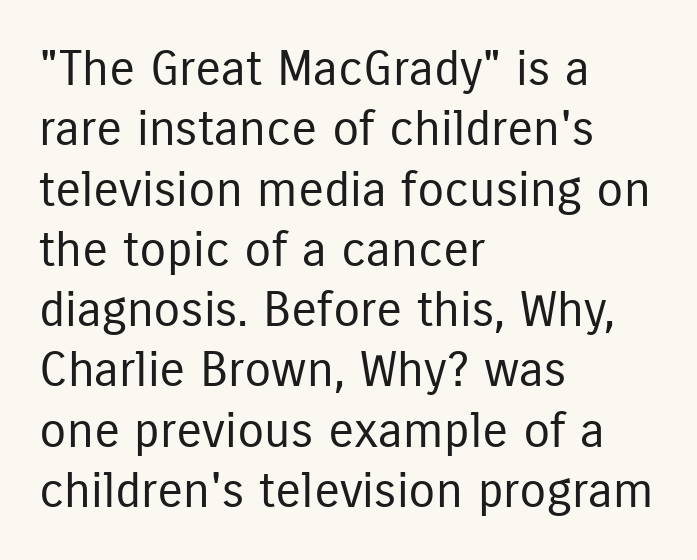
Varying glyph widths throughout — classic text-font behaviour. Heaviness? Minimal to ordinary, like unemphasized prose. The rendering shows plain stroke endings on the letterforms — a sans-serif design. A bare baseline throughout the passage. The lines in this sample share a left origin and differ only in where they stop. A roman cut, with each character standing at attention.
